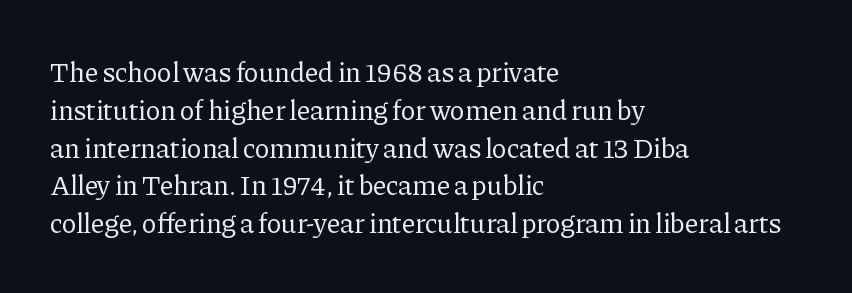
Q: Is the text bold? A: No.
Q: Is the text italic (slanted)? A: No, it is upright.
Q: Is the typeface a serif or a sans-serif typeface? A: Serif.
Q: Is the text underlined? A: No.
Q: How is the paragraph aligned? A: Left-aligned.
Q: Is the spacing between letters normal or unusually wide? A: Normal.
Q: Is the spacing between lines tight, normal or loose? A: Normal.
Q: Width (condensed, normal, or wide)? A: Normal.
Q: Stroke contrast? A: Low.
Q: x-height? A: Medium.
Q: Monospaced? A: No.
